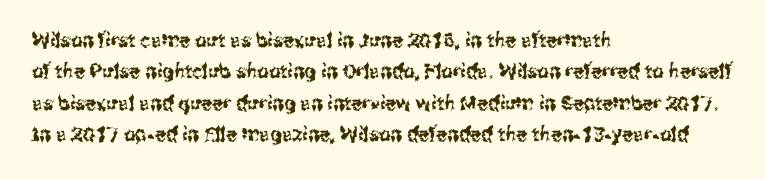
The image shows 20 px text type, upright; set left-aligned, normal line spacing (1.57x), normal letter spacing, not underlined.
